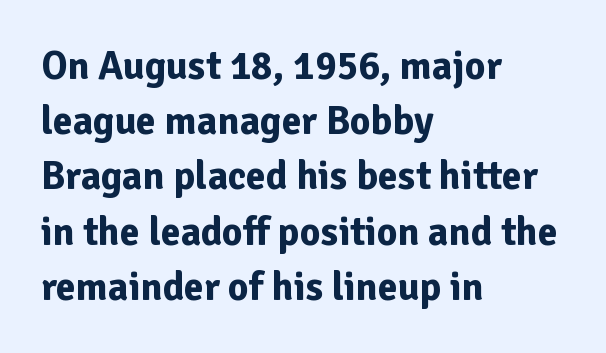
Q: Is the text bold? A: Yes.
Q: Is the text italic (slanted)? A: No, it is upright.
Q: Is the typeface a serif or a sans-serif typeface? A: Sans-serif.
Q: Is the text underlined? A: No.
Q: How is the paragraph aligned? A: Left-aligned.
Q: Is the spacing between letters normal or unusually wide? A: Normal.
Q: Is the spacing between lines tight, normal or loose? A: Normal.
Q: Width (condensed, normal, or wide)? A: Normal.
Q: Stroke contrast? A: Low.
Q: x-height? A: Medium.
Q: Monospaced? A: No.
